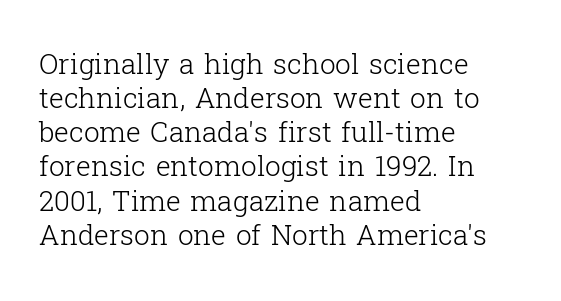
{"serif": "yes", "italic": "no", "bold": "no", "weight": "light", "width": "normal", "stroke_contrast": "low", "x_height": "medium", "monospaced": "no", "underline": "no", "align": "left", "line_spacing_ratio": 1.22, "letter_spacing": "normal", "letter_spacing_em": 0.0, "glyph_px": 28}
